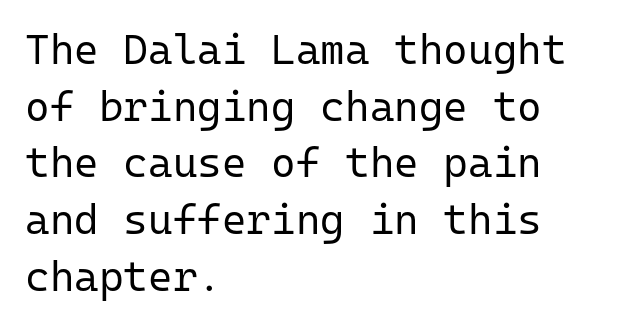
Here the designer chose a console-style face with uniform glyph widths. Leftover space on each line is placed entirely after the last word. No heavy texture on the line: the type isn't bold. This rendering features lettering with no underline. Honestly, the letter spacing is just normal — you wouldn't notice it.
